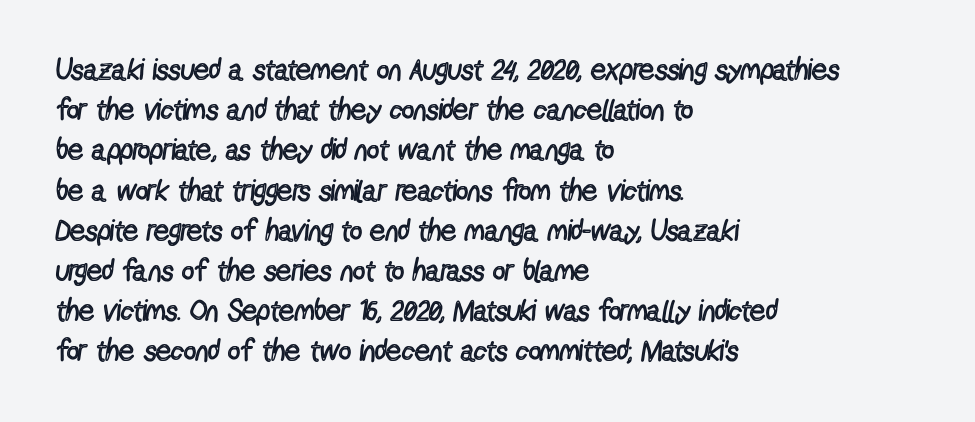
{"serif": "no", "bold": "no", "weight": "regular", "width": "condensed", "x_height": "medium", "monospaced": "no", "underline": "no", "align": "left", "line_spacing": "normal", "line_spacing_ratio": 1.34, "letter_spacing": "normal", "letter_spacing_em": 0.0, "glyph_px": 30}
